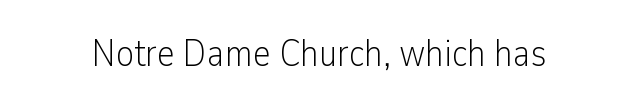
Q: Is the text bold? A: No.
Q: Is the text italic (slanted)? A: No, it is upright.
Q: Is the typeface a serif or a sans-serif typeface? A: Sans-serif.
Q: Is the text underlined? A: No.
Q: Is the spacing between letters normal or unusually wide? A: Normal.
Q: Width (condensed, normal, or wide)? A: Condensed.
Q: Stroke contrast? A: Low.
Q: x-height? A: Medium.
Q: Monospaced? A: No.
